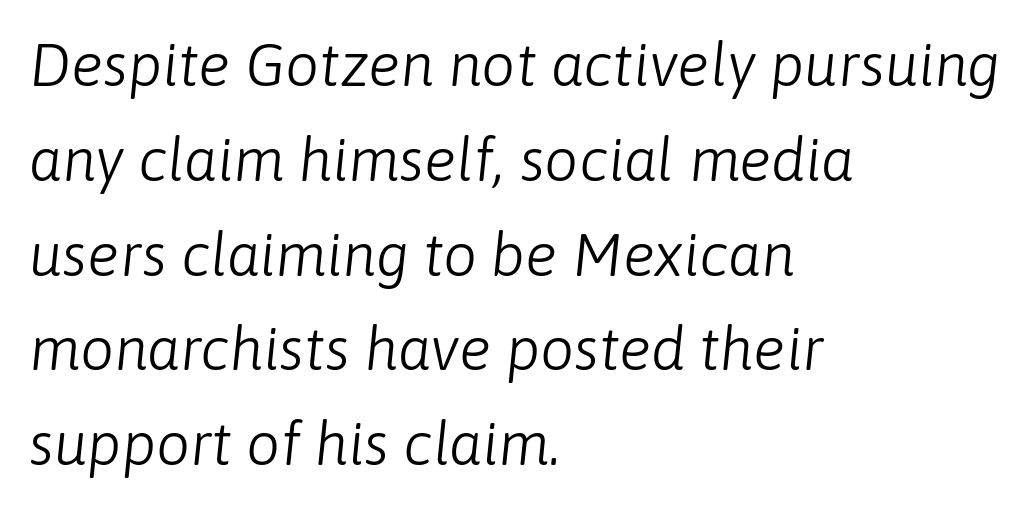
{"italic": "yes", "lean": "right", "slant_degrees": 6, "bold": "no", "weight": "light", "width": "normal", "stroke_contrast": "low", "x_height": "medium", "monospaced": "no", "underline": "no", "align": "left", "line_spacing": "normal", "line_spacing_ratio": 1.58, "letter_spacing": "normal", "letter_spacing_em": 0.0, "glyph_px": 60}
